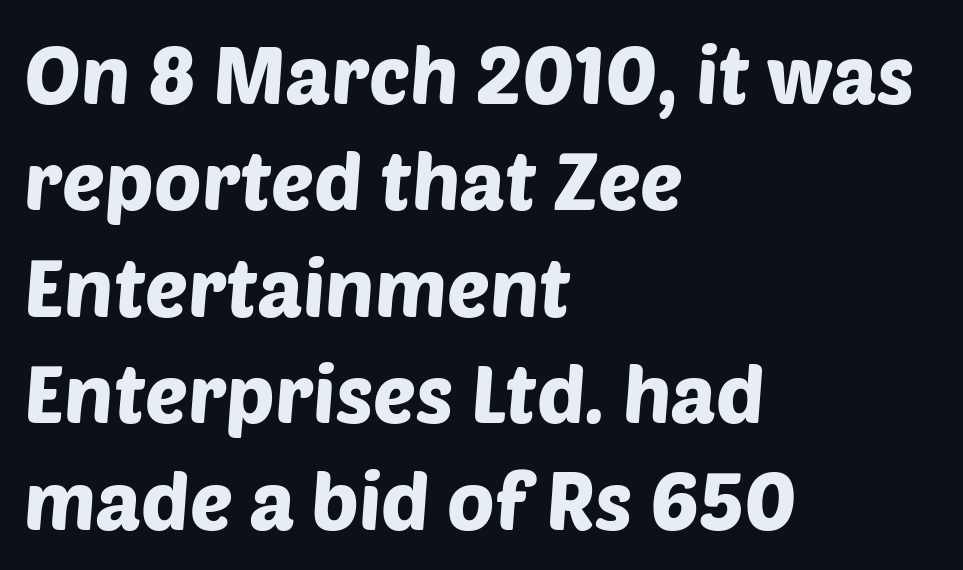
Descenders are the only things crossing below the line. This rendering uses left alignment, leaving the right contour irregular. Spacing verdict: proportional, widths tailored to each character. The type family on display is of the sans-serif kind. The rows are spaced the way most documents space them. Inter-character spacing is left at the font's built-in metrics.
